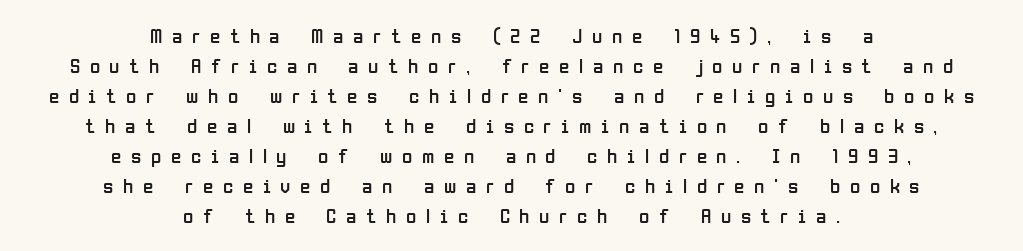
The image shows 21 px text type, upright; set centered, normal line spacing (1.43x), unusually wide letter spacing (+0.46 em), not underlined.
